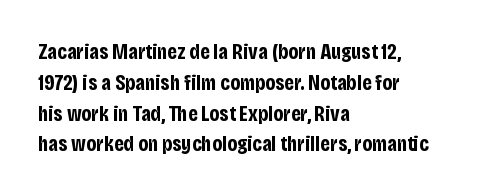
The image shows 22 px bold type, upright; set left-aligned, normal line spacing (1.4x), normal letter spacing, not underlined.
